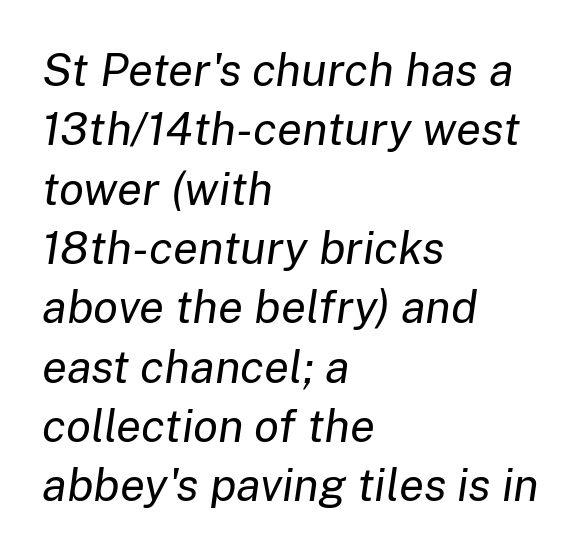
The image shows 46 px regular-weight type, italic (leaning right); set left-aligned, normal line spacing (1.29x), normal letter spacing, not underlined; low stroke contrast and a medium x-height.
